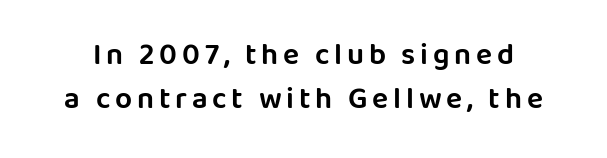
Regarding leading, the lines here are spaced in the standard way. If you drew a line through each stem, it would be perfectly vertical. Looks like regular typesetting: each glyph gets only the width it needs. The words here are not underlined.
